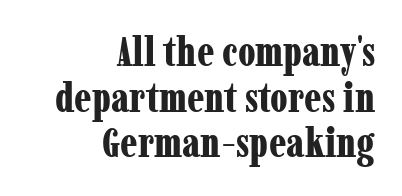
{"serif": "yes", "italic": "no", "bold": "yes", "weight": "bold", "width": "condensed", "stroke_contrast": "low", "x_height": "medium", "monospaced": "no", "underline": "no", "align": "right", "line_spacing": "tight", "line_spacing_ratio": 1.11, "letter_spacing": "normal", "letter_spacing_em": 0.0, "glyph_px": 41}
